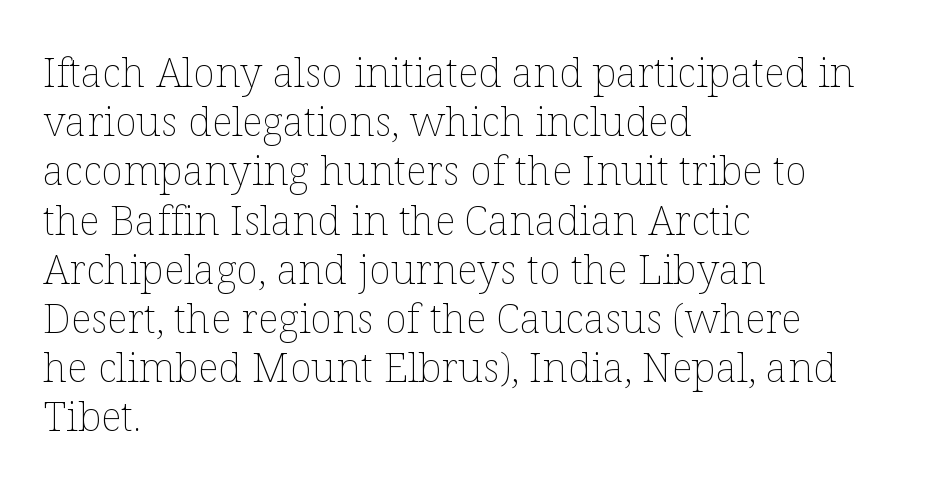
The image shows 41 px thin type, upright; set left-aligned, line spacing 1.2x, normal letter spacing, not underlined; low stroke contrast and a medium x-height.
